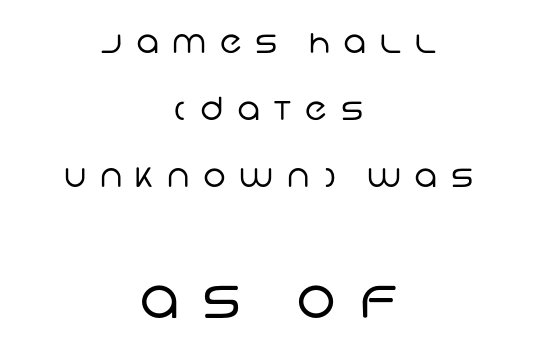
Airy leading. Two sizes are in play, and the larger belongs to the second block. The passage shown is not bold in any degree. Horizontally, the lines are justified to the midpoint only. To sum up the face: it is a sans, with no serifs. Honestly, the letter spacing is so wide it's the main thing you notice.
